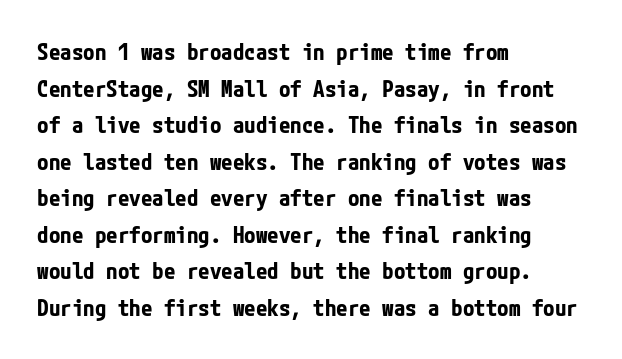
The image shows 23 px bold type, upright; set left-aligned, normal line spacing (1.59x), normal letter spacing, not underlined.
